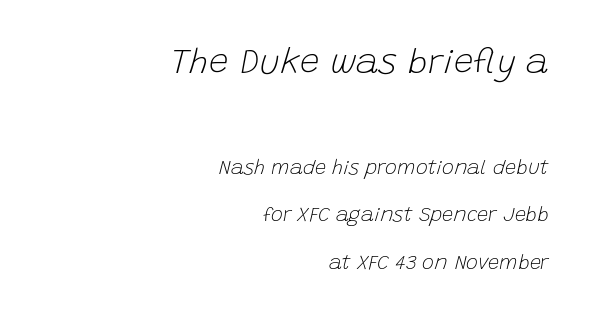
{"italic": "yes", "lean": "right", "slant_degrees": 15, "bold": "no", "weight": "light", "width": "normal", "stroke_contrast": "low", "x_height": "large", "monospaced": "no", "underline": "no", "align": "right", "line_spacing": "loose", "line_spacing_ratio": 2.39, "letter_spacing": "normal", "letter_spacing_em": 0.0, "larger_block": "first", "size_ratio": 1.75, "glyph_px": 35}
